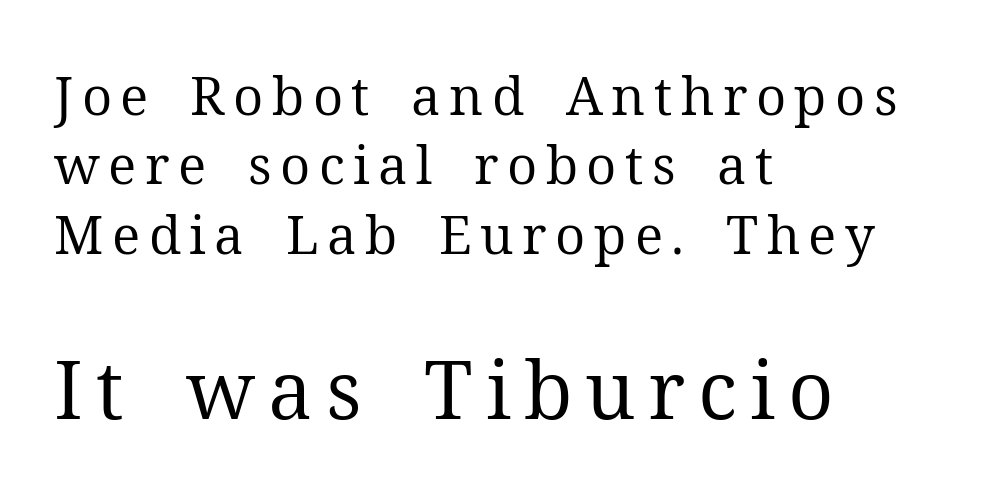
Regarding serifs, this sample has them. This is not heavy type; no bold has been used. Two sizes are in play, and the larger belongs to the second block. Lines of text with bare space underneath.
